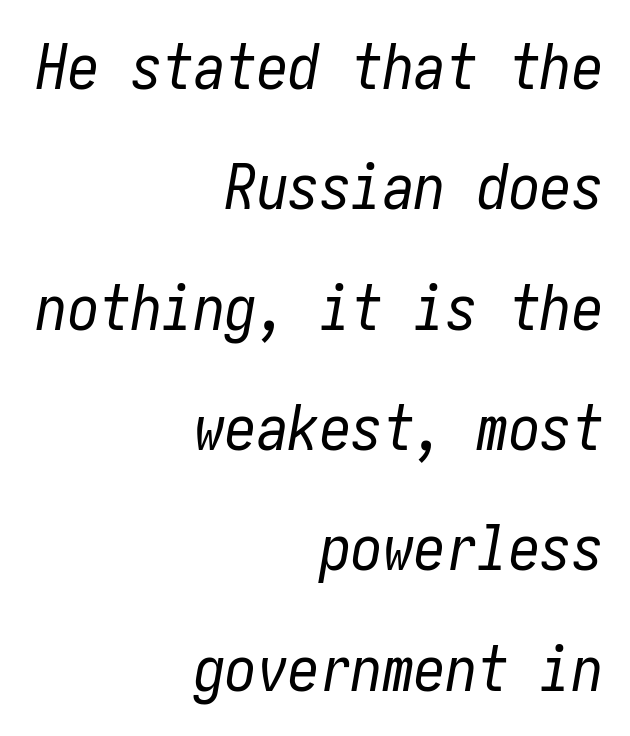
The image shows 63 px regular-weight, condensed type, italic (leaning right); set right-aligned, loose line spacing (1.91x), normal letter spacing, not underlined; low stroke contrast and a medium x-height.
